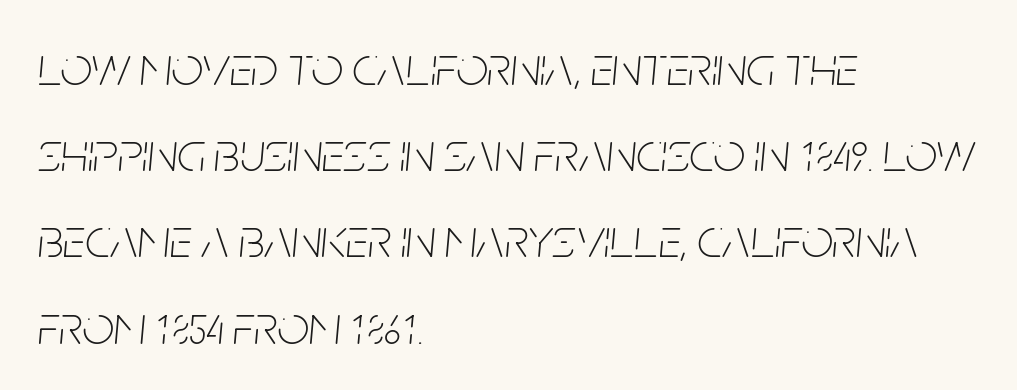
{"italic": "yes", "lean": "right", "slant_degrees": 5, "bold": "no", "weight": "thin", "width": "condensed", "stroke_contrast": "low", "x_height": "large", "monospaced": "no", "underline": "no", "align": "left", "line_spacing": "normal", "line_spacing_ratio": 1.54, "letter_spacing": "normal", "letter_spacing_em": 0.0, "glyph_px": 56}
